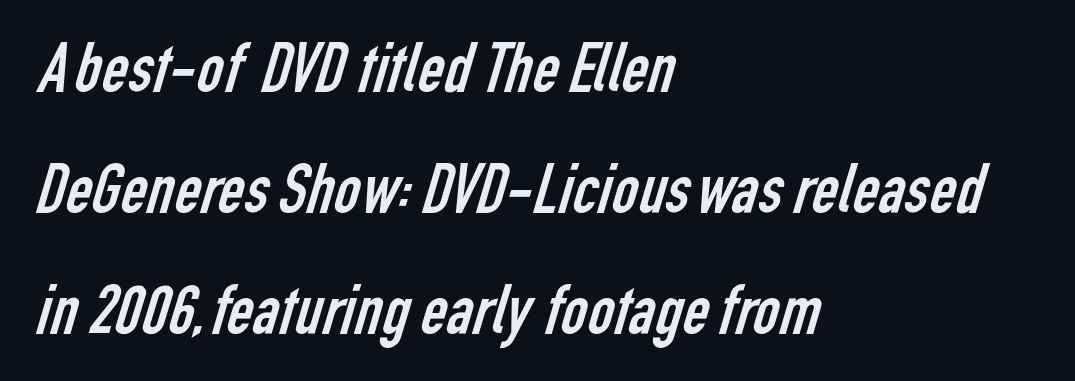
The face used here is proportionally spaced, like ordinary book or web type. One glance says typical: line gaps are just what's usual. Are there feet on the stems? There aren't — it's a sans. Plain, unruled lines of type. Is the block centered? No — it sits flush against the left margin.
